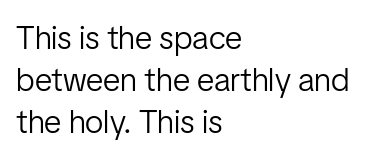
{"serif": "no", "italic": "no", "bold": "no", "weight": "light", "width": "condensed", "stroke_contrast": "low", "x_height": "medium", "monospaced": "no", "underline": "no", "align": "left", "line_spacing": "normal", "line_spacing_ratio": 1.27, "letter_spacing": "normal", "letter_spacing_em": 0.0, "glyph_px": 33}
